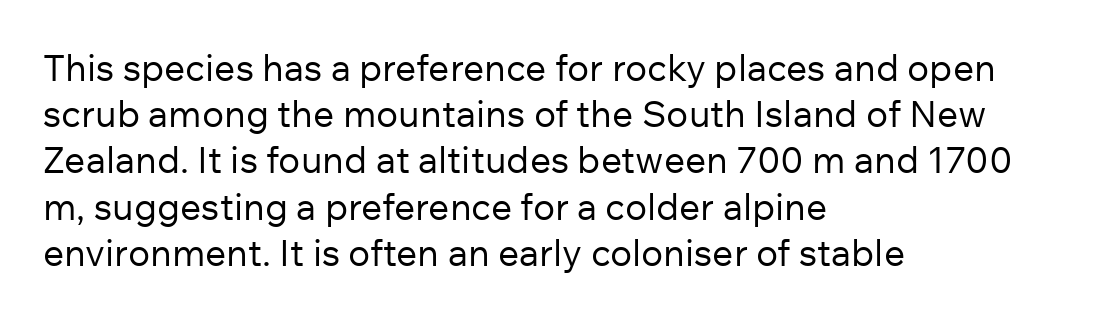
Leading matches the norm, producing a regular column. The area under the type is left untouched. Short and long lines alike share a common starting point at left. Ascenders rise straight up at ninety degrees. This sample uses plain, unmodified letter spacing. This rendering employs a face without finishing strokes, i.e., a sans-serif.
